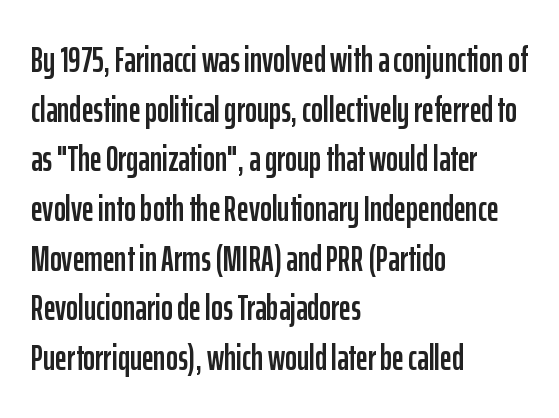
Leftover space on each line is placed entirely after the last word. The line-height multiplier appears to be the usual default. Nothing unusual about the tracking: characters are spaced as the font intends. This sample has the flowing, uneven cadence of proportional lettering. The glyphs are unaccompanied by any horizontal stroke below them.
